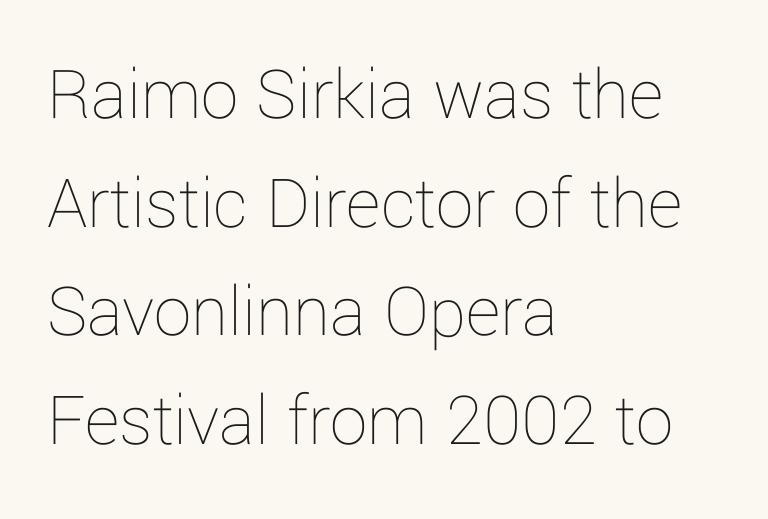
{"italic": "no", "bold": "no", "weight": "thin", "width": "normal", "stroke_contrast": "low", "x_height": "medium", "monospaced": "no", "underline": "no", "align": "left", "line_spacing": "normal", "line_spacing_ratio": 1.45, "letter_spacing": "normal", "letter_spacing_em": 0.0, "glyph_px": 75}
